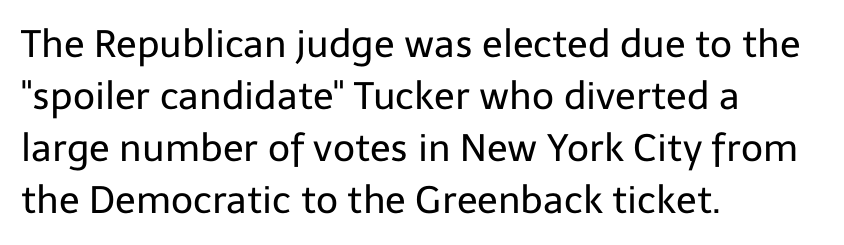
These lines are rendered in a variable-pitch font. This rendering uses left alignment, leaving the right contour irregular. Weight class: somewhere from thin through regular. The rendering keeps characters at their native spacing.
